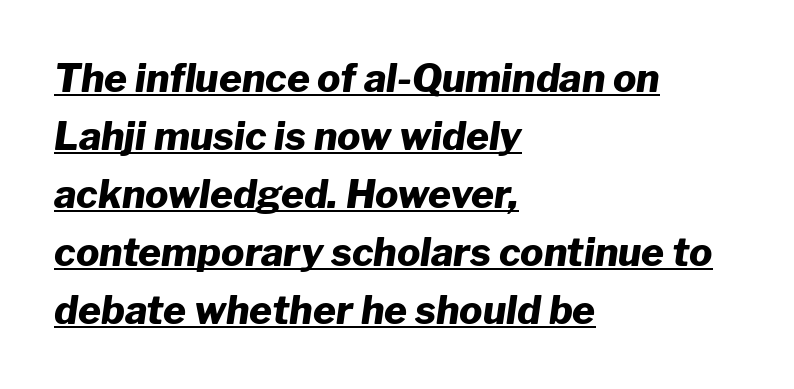
The image shows 39 px heavy type, italic (leaning right); set left-aligned, normal line spacing (1.49x), normal letter spacing, underlined; low stroke contrast and a medium x-height.
